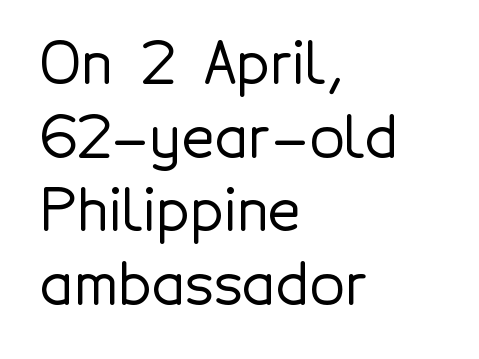
{"serif": "no", "italic": "no", "width": "normal", "x_height": "medium", "monospaced": "no", "underline": "no", "align": "left", "line_spacing": "normal", "line_spacing_ratio": 1.29, "letter_spacing": "normal", "letter_spacing_em": 0.0, "glyph_px": 57}
